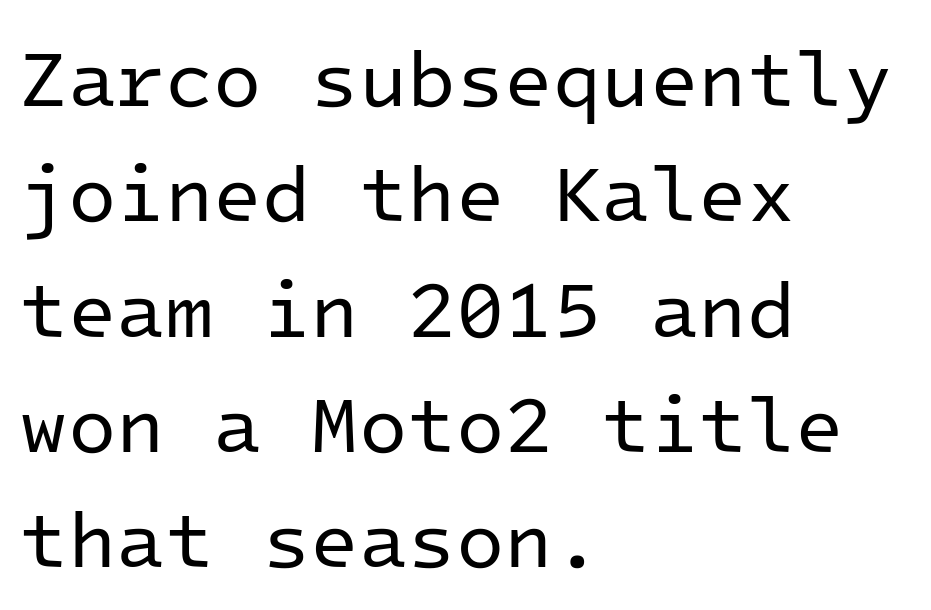
Q: Is the text bold? A: No.
Q: Is the text italic (slanted)? A: No, it is upright.
Q: Is the typeface a serif or a sans-serif typeface? A: Sans-serif.
Q: Is the text underlined? A: No.
Q: How is the paragraph aligned? A: Left-aligned.
Q: Is the spacing between letters normal or unusually wide? A: Normal.
Q: Is the spacing between lines tight, normal or loose? A: Normal.
Q: Width (condensed, normal, or wide)? A: Normal.
Q: Stroke contrast? A: Low.
Q: x-height? A: Medium.
Q: Monospaced? A: Yes.
